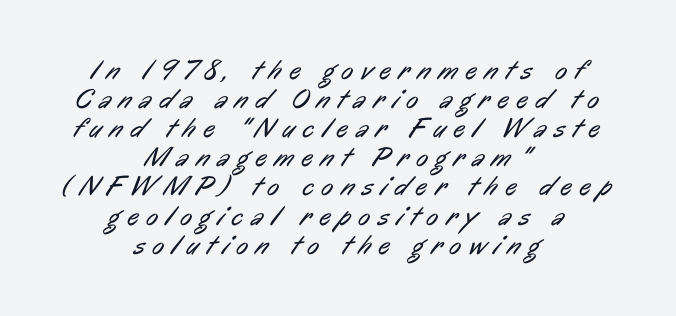
{"serif": "no", "bold": "no", "weight": "regular", "width": "condensed", "stroke_contrast": "low", "x_height": "medium", "monospaced": "no", "underline": "no", "align": "center", "line_spacing": "tight", "line_spacing_ratio": 1.04, "letter_spacing": "wide", "letter_spacing_em": 0.29, "glyph_px": 28}
